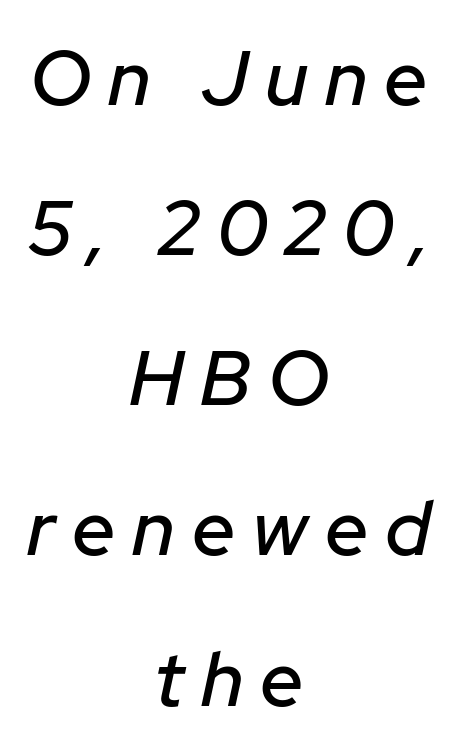
{"italic": "yes", "lean": "right", "slant_degrees": 12, "width": "normal", "stroke_contrast": "low", "x_height": "medium", "monospaced": "no", "underline": "no", "align": "center", "line_spacing": "loose", "line_spacing_ratio": 1.95, "letter_spacing": "wide", "letter_spacing_em": 0.22, "glyph_px": 77}
